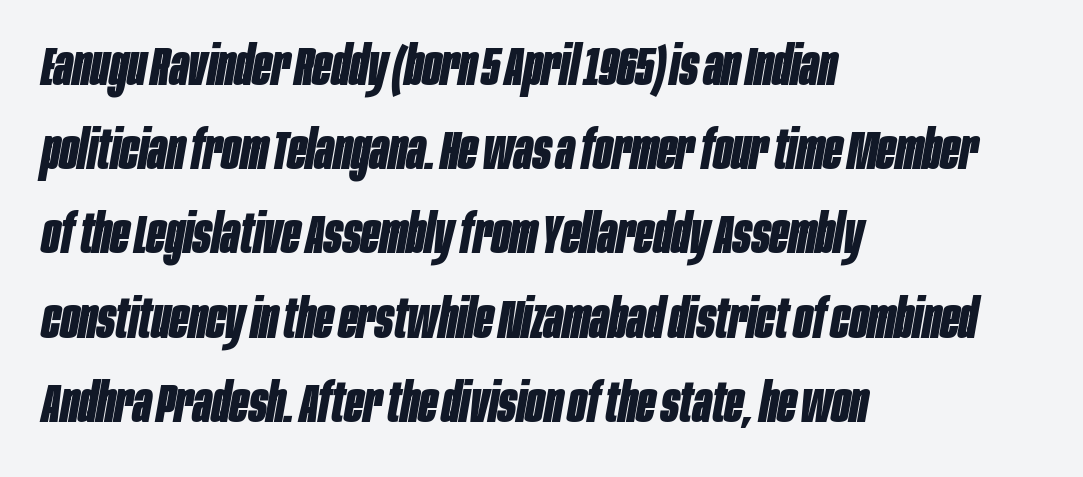
{"italic": "yes", "lean": "right", "slant_degrees": 10, "bold": "yes", "weight": "bold", "width": "condensed", "stroke_contrast": "low", "x_height": "large", "monospaced": "no", "underline": "no", "align": "left", "line_spacing": "normal", "line_spacing_ratio": 1.56, "letter_spacing": "normal", "letter_spacing_em": 0.0, "glyph_px": 54}
